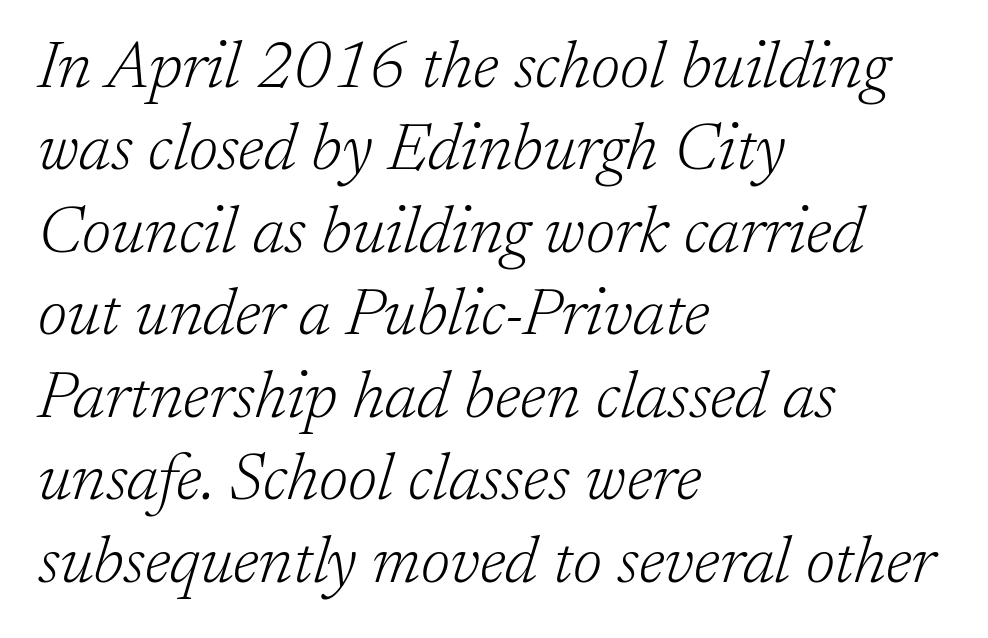
Spacing verdict: proportional, widths tailored to each character. These glyphs show unthickened strokes, regular width or finer. These lines were composed using italics. Each row of text sits above clean, open space.
